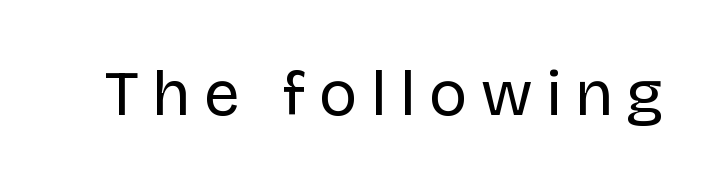
Q: Is the text bold? A: No.
Q: Is the text italic (slanted)? A: No, it is upright.
Q: Is the typeface a serif or a sans-serif typeface? A: Sans-serif.
Q: Is the text underlined? A: No.
Q: Is the spacing between letters normal or unusually wide? A: Unusually wide.
Q: Width (condensed, normal, or wide)? A: Normal.
Q: Stroke contrast? A: Low.
Q: x-height? A: Large.
Q: Monospaced? A: No.
